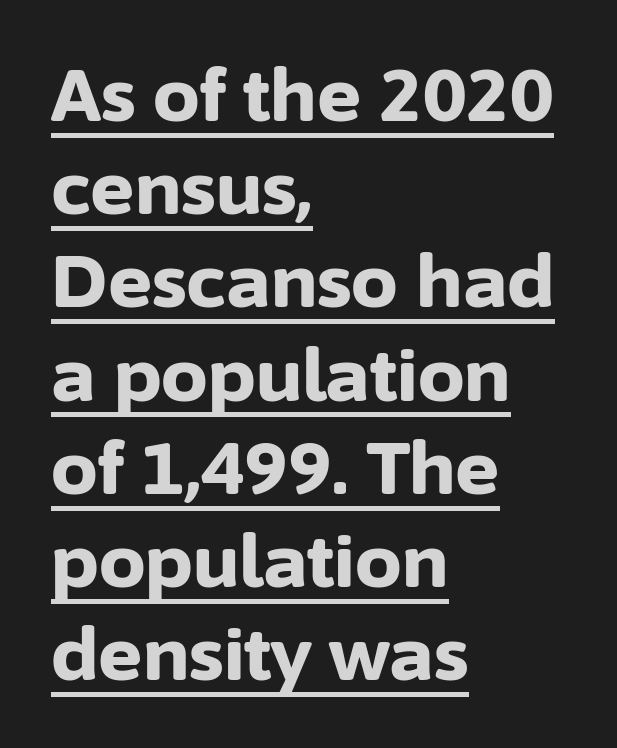
The image shows 74 px bold sans-serif type, upright; set left-aligned, normal line spacing (1.26x), normal letter spacing, underlined; low stroke contrast and a medium x-height.
